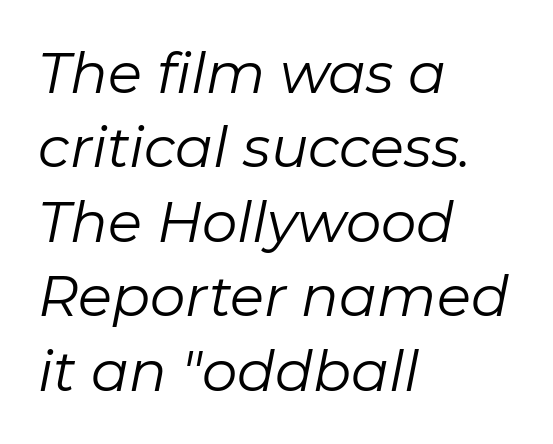
{"italic": "yes", "lean": "right", "slant_degrees": 11, "bold": "no", "weight": "regular", "width": "normal", "stroke_contrast": "low", "x_height": "medium", "monospaced": "no", "underline": "no", "align": "left", "line_spacing": "normal", "line_spacing_ratio": 1.33, "letter_spacing": "normal", "letter_spacing_em": 0.0, "glyph_px": 56}
